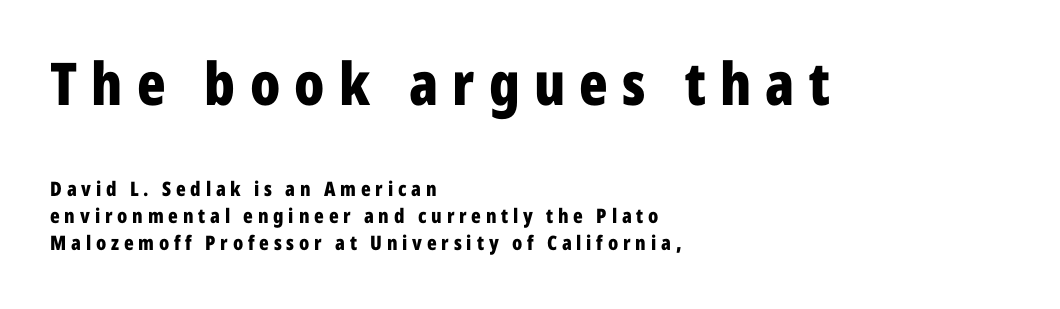
The image shows 59 px bold, condensed sans-serif type, upright; set left-aligned, normal line spacing (1.35x), unusually wide letter spacing (+0.24 em), not underlined; the first (top) block is 2.95x larger; low stroke contrast and a medium x-height.
